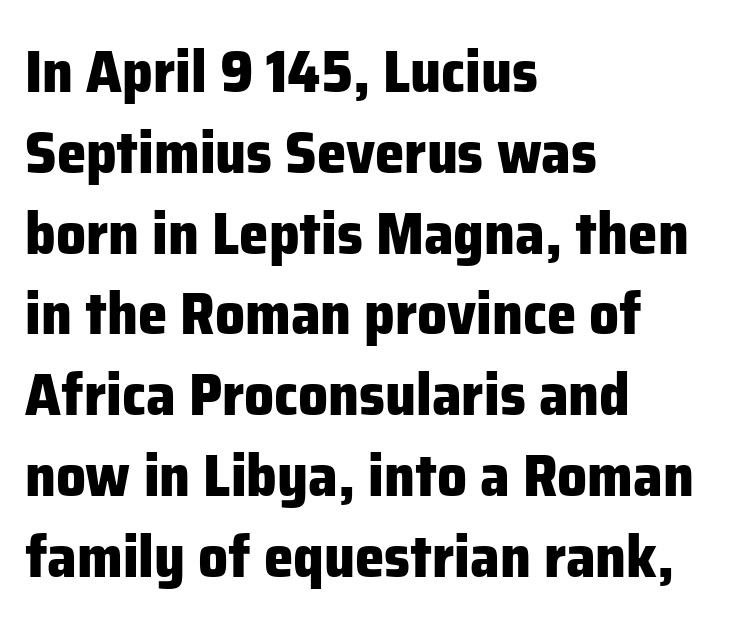
{"serif": "no", "italic": "no", "bold": "yes", "weight": "heavy", "width": "normal", "stroke_contrast": "low", "x_height": "medium", "monospaced": "no", "underline": "no", "align": "left", "line_spacing": "normal", "line_spacing_ratio": 1.37, "letter_spacing": "normal", "letter_spacing_em": 0.0, "glyph_px": 59}
